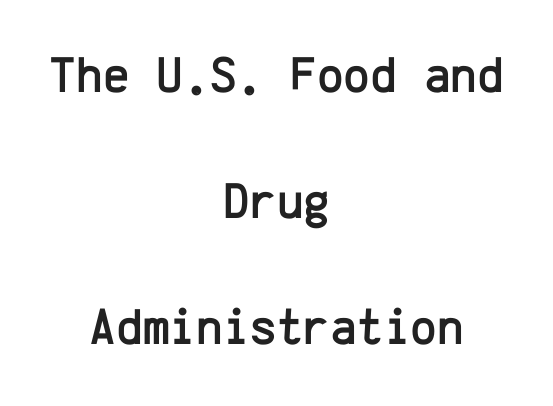
{"serif": "no", "italic": "no", "width": "normal", "stroke_contrast": "low", "x_height": "medium", "monospaced": "yes", "underline": "no", "align": "center", "line_spacing": "loose", "line_spacing_ratio": 2.47, "letter_spacing": "normal", "letter_spacing_em": 0.0, "glyph_px": 51}
